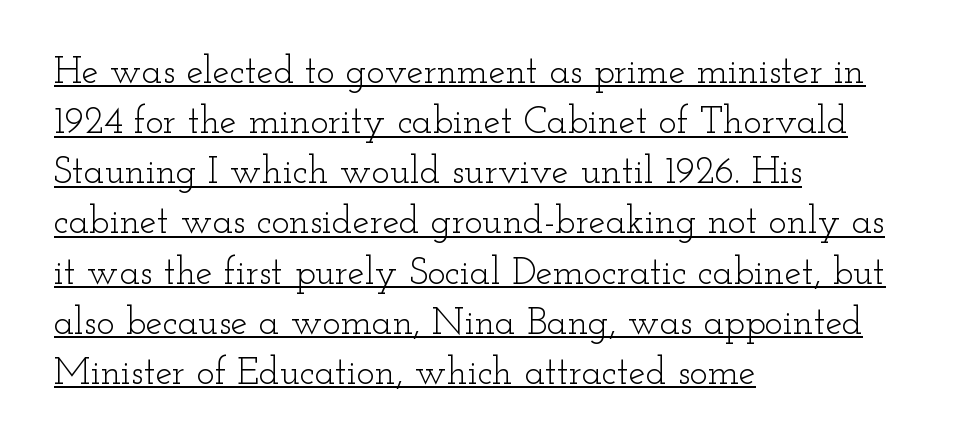
Q: Is the text bold? A: No.
Q: Is the text italic (slanted)? A: No, it is upright.
Q: Is the typeface a serif or a sans-serif typeface? A: Serif.
Q: Is the text underlined? A: Yes.
Q: How is the paragraph aligned? A: Left-aligned.
Q: Is the spacing between letters normal or unusually wide? A: Normal.
Q: Is the spacing between lines tight, normal or loose? A: Normal.
Q: Width (condensed, normal, or wide)? A: Wide.
Q: Stroke contrast? A: Low.
Q: x-height? A: Small.
Q: Monospaced? A: No.
